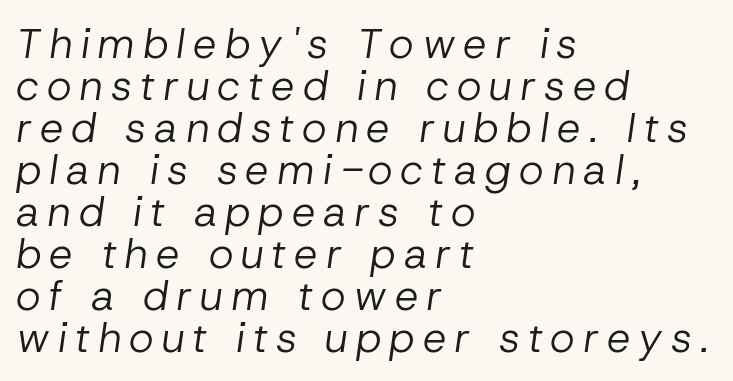
Q: Is the text bold? A: No.
Q: Is the text italic (slanted)? A: Yes, it leans right by about 8 degrees.
Q: Is the text underlined? A: No.
Q: How is the paragraph aligned? A: Left-aligned.
Q: Is the spacing between lines tight, normal or loose? A: Tight.
Q: Width (condensed, normal, or wide)? A: Normal.
Q: Stroke contrast? A: Low.
Q: x-height? A: Medium.
Q: Monospaced? A: No.
